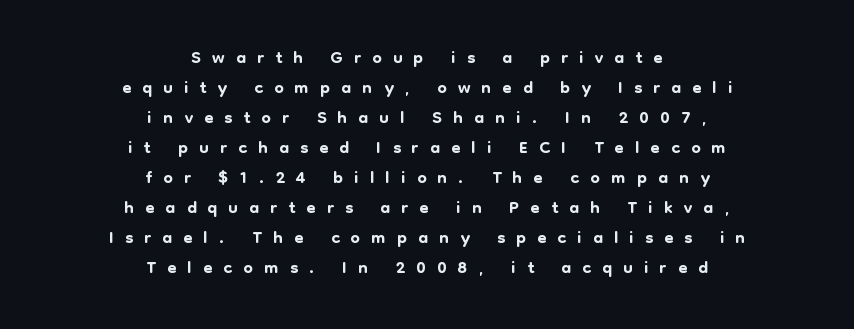
The image shows 27 px text type, upright; set centered, tight line spacing (1.11x), unusually wide letter spacing (+0.41 em), not underlined.
